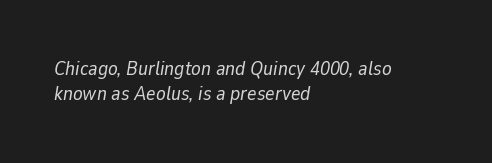
The image shows 20 px text type, italic (leaning right); set left-aligned, normal line spacing (1.26x), normal letter spacing, not underlined.
